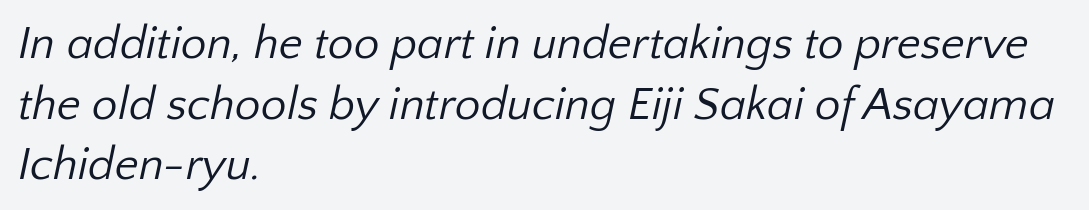
The image shows 46 px regular-weight sans-serif type; set left-aligned, normal line spacing (1.32x), normal letter spacing, not underlined; low stroke contrast and a medium x-height.
